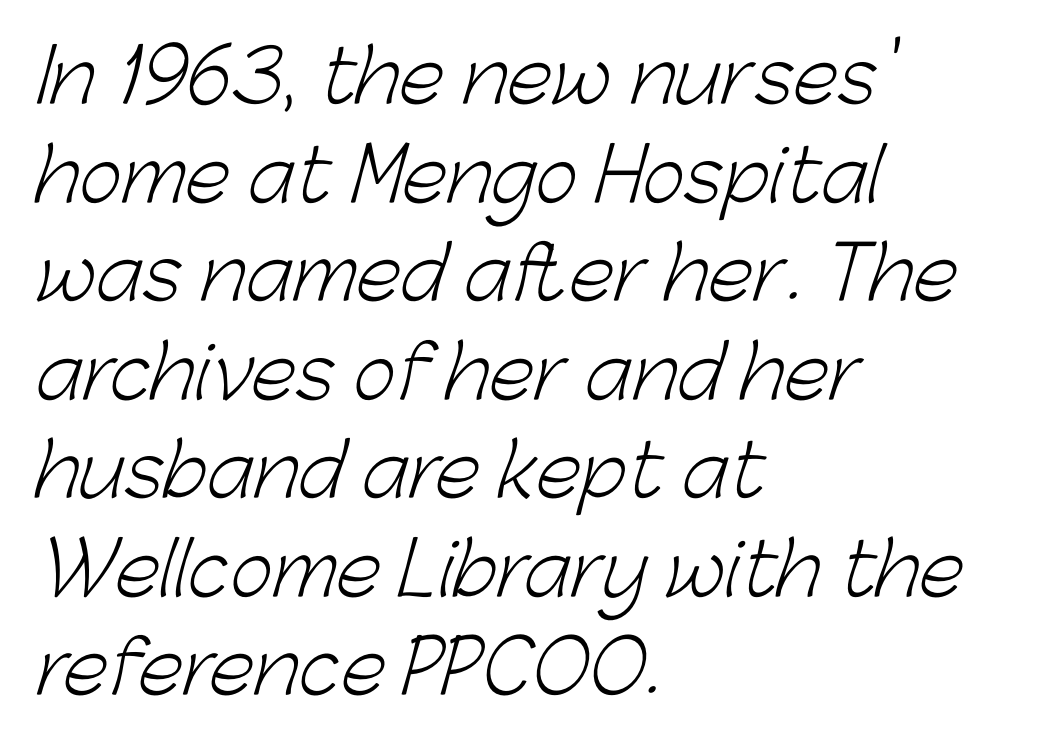
The image shows 73 px light sans-serif type; set left-aligned, normal line spacing (1.35x), normal letter spacing, not underlined; low stroke contrast and a medium x-height.
